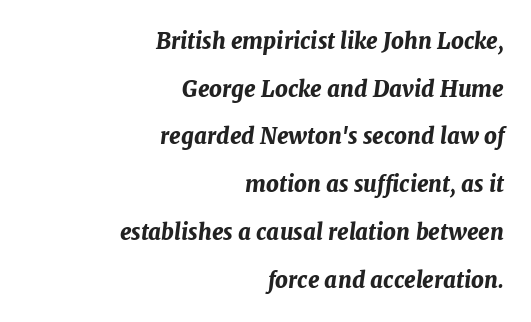
Rendered with sloped, italic letterforms. These lines keep a tight, regular rhythm from letter to letter. The passage shown is not underscored anywhere. This rendering uses right alignment, leaving the left contour irregular. Strong, thick strokes mark this as bold type.
